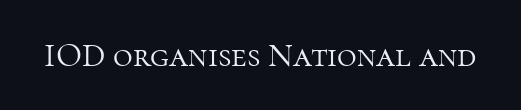
{"serif": "yes", "italic": "no", "bold": "no", "weight": "light", "width": "normal", "stroke_contrast": "high", "x_height": "medium", "monospaced": "no", "underline": "no", "letter_spacing": "normal", "letter_spacing_em": 0.0, "glyph_px": 34}
